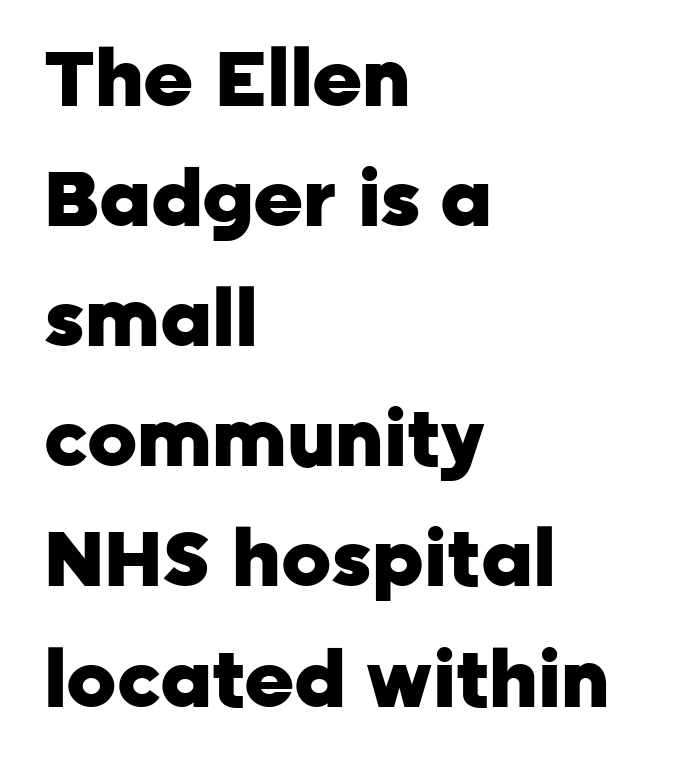
The image shows 77 px heavy sans-serif type, upright; set left-aligned, normal line spacing (1.56x), normal letter spacing, not underlined; low stroke contrast and a medium x-height.
